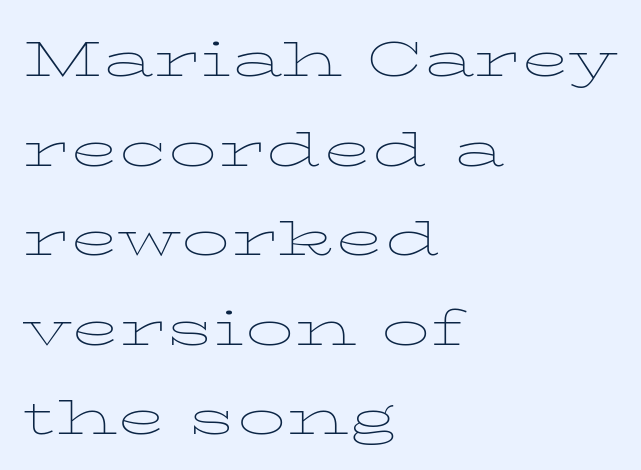
{"italic": "no", "bold": "no", "weight": "thin", "width": "wide", "stroke_contrast": "low", "x_height": "medium", "monospaced": "no", "underline": "no", "align": "left", "line_spacing": "normal", "line_spacing_ratio": 1.4, "letter_spacing": "normal", "letter_spacing_em": 0.0, "glyph_px": 64}
